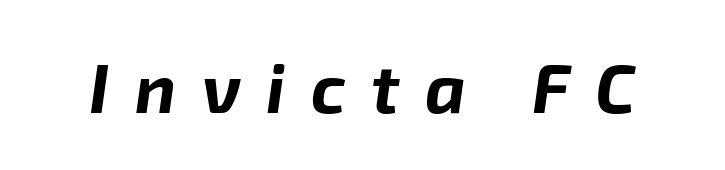
Q: Is the text bold? A: Yes.
Q: Is the text italic (slanted)? A: Yes, it leans right by about 8 degrees.
Q: Is the text underlined? A: No.
Q: Is the spacing between letters normal or unusually wide? A: Unusually wide.
Q: Width (condensed, normal, or wide)? A: Normal.
Q: Stroke contrast? A: Low.
Q: x-height? A: Medium.
Q: Monospaced? A: No.
